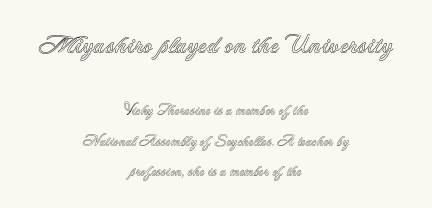
Size hierarchy here favors the leading block over the trailing one. Baseline-to-baseline distance is far greater than the letter height. The letters sit at their default tracking, neither squeezed nor spread. The gap between lines stays unmarked.
